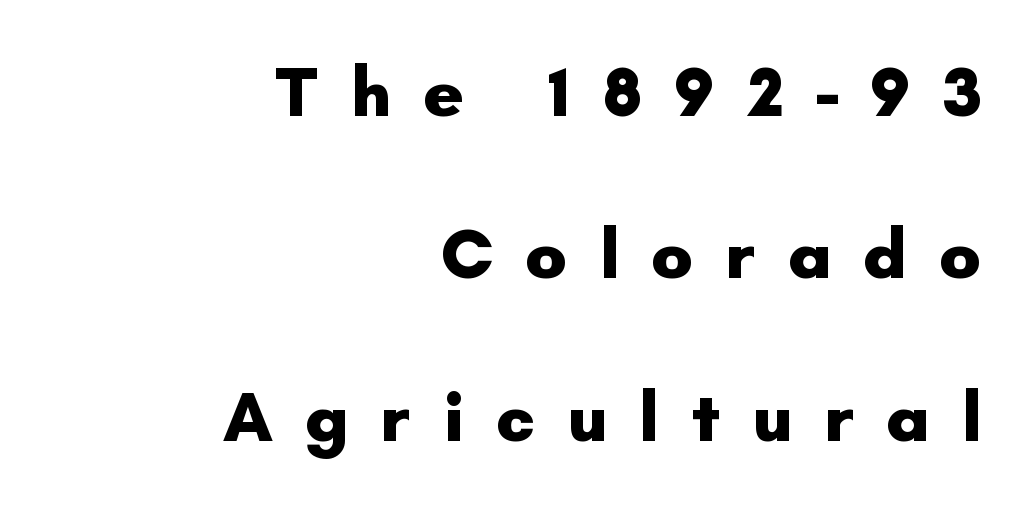
Q: Is the text bold? A: Yes.
Q: Is the text italic (slanted)? A: No, it is upright.
Q: Is the typeface a serif or a sans-serif typeface? A: Sans-serif.
Q: Is the text underlined? A: No.
Q: How is the paragraph aligned? A: Right-aligned.
Q: Is the spacing between letters normal or unusually wide? A: Unusually wide.
Q: Is the spacing between lines tight, normal or loose? A: Loose.
Q: Width (condensed, normal, or wide)? A: Normal.
Q: Stroke contrast? A: Low.
Q: x-height? A: Small.
Q: Monospaced? A: No.
